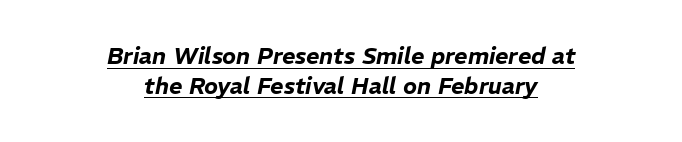
Caption: multi-line text, centered on the measure. Is the type slanted? Yes — the strokes lean at a clear angle. This sample uses plain, unmodified letter spacing. Compared with typical paragraphs, the rows here are spaced about the same.
